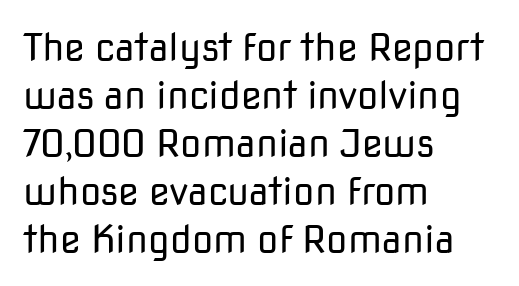
The image shows 38 px regular-weight sans-serif type, upright; set left-aligned, normal line spacing (1.26x), normal letter spacing, not underlined; low stroke contrast and a medium x-height.
